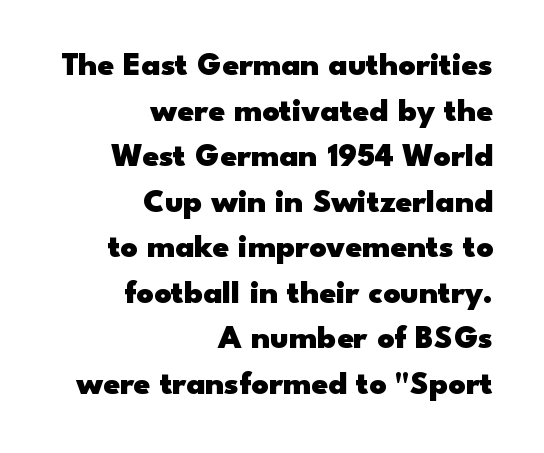
Q: Is the text bold? A: Yes.
Q: Is the text italic (slanted)? A: No, it is upright.
Q: Is the typeface a serif or a sans-serif typeface? A: Sans-serif.
Q: Is the text underlined? A: No.
Q: How is the paragraph aligned? A: Right-aligned.
Q: Is the spacing between letters normal or unusually wide? A: Normal.
Q: Is the spacing between lines tight, normal or loose? A: Normal.
Q: Width (condensed, normal, or wide)? A: Wide.
Q: Stroke contrast? A: Low.
Q: x-height? A: Small.
Q: Monospaced? A: No.
